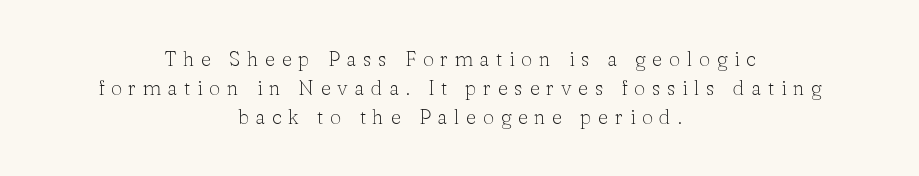
Letters rest on an invisible, unmarked baseline. You could only call the tracking loose — the letters float apart. Is there much room between lines? A standard amount, neither cramped nor airy. The letters stand straight up with perfectly vertical stems.
